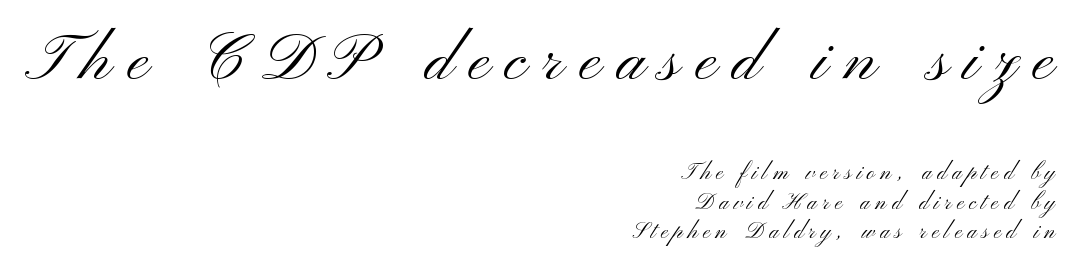
Q: Is the text bold? A: No.
Q: Is the text italic (slanted)? A: Yes.
Q: Is the typeface a serif or a sans-serif typeface? A: Sans-serif.
Q: Is the text underlined? A: No.
Q: How is the paragraph aligned? A: Right-aligned.
Q: Is the spacing between letters normal or unusually wide? A: Unusually wide.
Q: Is the spacing between lines tight, normal or loose? A: Normal.
Q: Which block of text is set in a larger size, the first (top) or the second (bottom)? A: The first (top) one.
Q: Width (condensed, normal, or wide)? A: Wide.
Q: Stroke contrast? A: Medium.
Q: x-height? A: Small.
Q: Monospaced? A: No.
